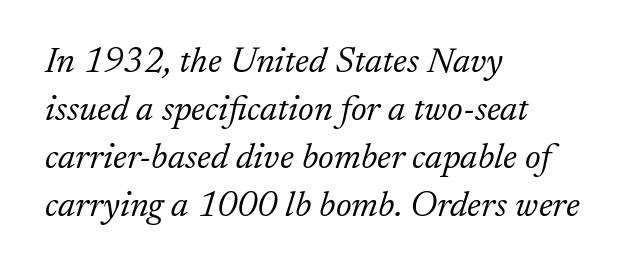
Q: Is the text bold? A: No.
Q: Is the text italic (slanted)? A: Yes, it leans right by about 17 degrees.
Q: Is the typeface a serif or a sans-serif typeface? A: Serif.
Q: Is the text underlined? A: No.
Q: How is the paragraph aligned? A: Left-aligned.
Q: Is the spacing between letters normal or unusually wide? A: Normal.
Q: Is the spacing between lines tight, normal or loose? A: Normal.
Q: Width (condensed, normal, or wide)? A: Normal.
Q: Stroke contrast? A: Low.
Q: x-height? A: Small.
Q: Monospaced? A: No.
